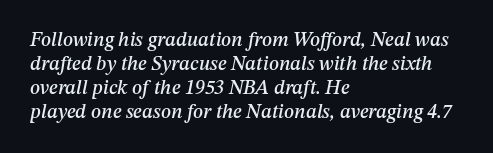
The image shows 20 px text type, italic (leaning right); set left-aligned, line spacing 1.2x, normal letter spacing, not underlined.
